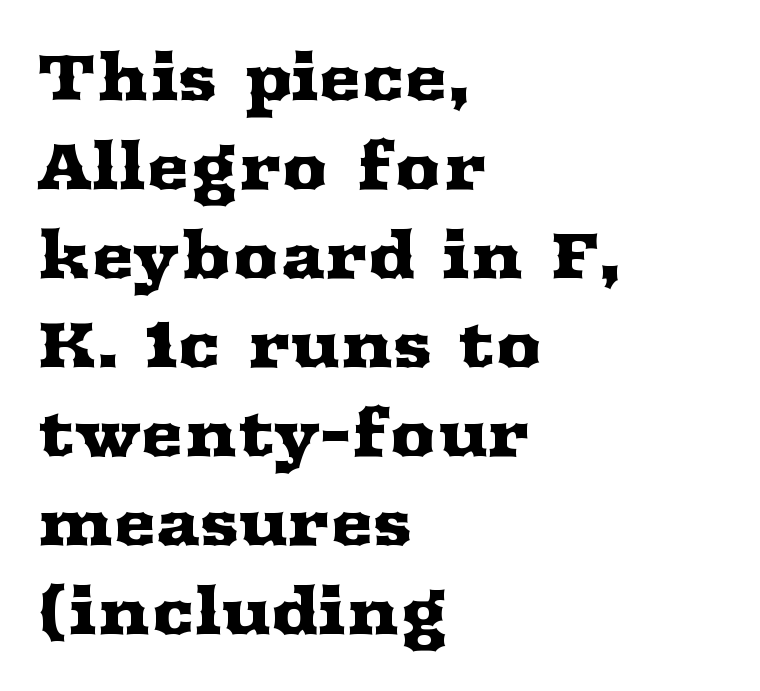
The image shows 65 px wide serif type, upright; set left-aligned, normal line spacing (1.37x), normal letter spacing, not underlined; medium stroke contrast and a medium x-height.
